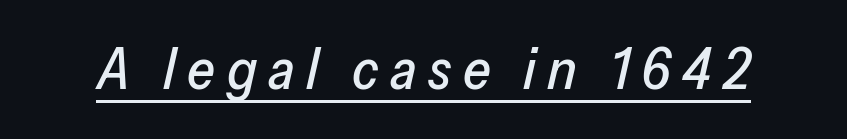
You can see a thin bar hugging the bottom of the glyphs. Compared with ordinary roman type, these characters are visibly tilted. Each word looks stretched out because of the extra space between its letters. Looks like regular typesetting: each glyph gets only the width it needs.
